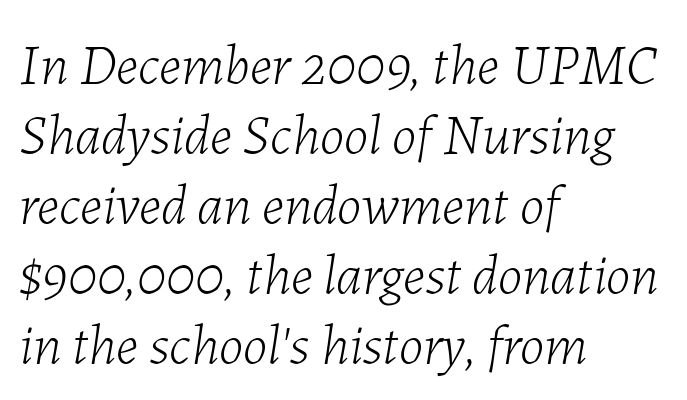
{"italic": "yes", "lean": "right", "slant_degrees": 7, "bold": "no", "weight": "light", "width": "normal", "stroke_contrast": "low", "x_height": "medium", "monospaced": "no", "underline": "no", "align": "left", "line_spacing": "normal", "line_spacing_ratio": 1.25, "letter_spacing": "normal", "letter_spacing_em": 0.0, "glyph_px": 56}
